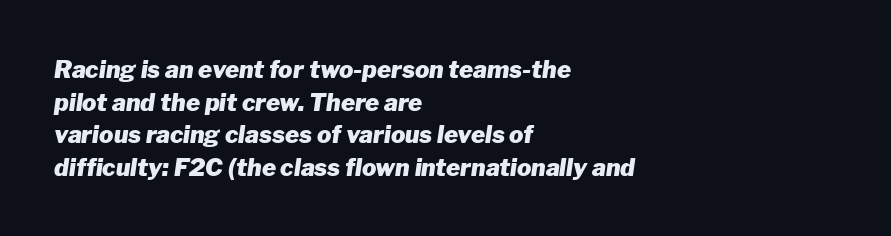
Bold? Absolutely — the strokes are thick and heavy. The compositor pushed each line to the left boundary. Check under the words: just untouched page. Each word holds together tightly as a unit, with standard inter-letter gaps. The vertical gap from one line to the next is medium.
